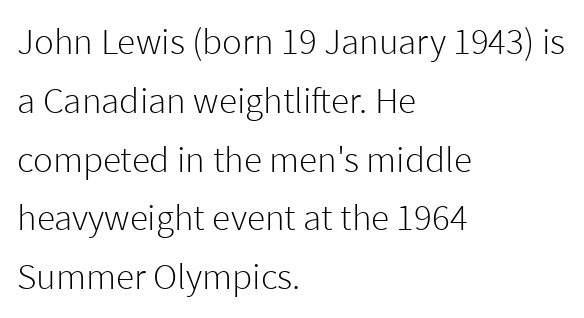
Q: Is the text bold? A: No.
Q: Is the text italic (slanted)? A: No, it is upright.
Q: Is the typeface a serif or a sans-serif typeface? A: Sans-serif.
Q: Is the text underlined? A: No.
Q: How is the paragraph aligned? A: Left-aligned.
Q: Is the spacing between letters normal or unusually wide? A: Normal.
Q: Is the spacing between lines tight, normal or loose? A: Normal.
Q: Width (condensed, normal, or wide)? A: Normal.
Q: Stroke contrast? A: Low.
Q: x-height? A: Medium.
Q: Monospaced? A: No.
